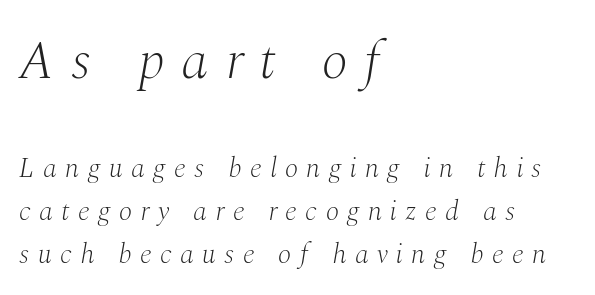
Q: Is the text bold? A: No.
Q: Is the text italic (slanted)? A: Yes, it leans right by about 10 degrees.
Q: Is the typeface a serif or a sans-serif typeface? A: Serif.
Q: Is the text underlined? A: No.
Q: How is the paragraph aligned? A: Left-aligned.
Q: Is the spacing between letters normal or unusually wide? A: Unusually wide.
Q: Is the spacing between lines tight, normal or loose? A: Normal.
Q: Which block of text is set in a larger size, the first (top) or the second (bottom)? A: The first (top) one.
Q: Width (condensed, normal, or wide)? A: Normal.
Q: Stroke contrast? A: Medium.
Q: x-height? A: Medium.
Q: Monospaced? A: No.
